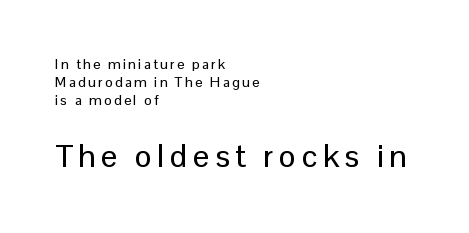
Q: Is the text italic (slanted)? A: No, it is upright.
Q: Is the typeface a serif or a sans-serif typeface? A: Sans-serif.
Q: Is the text underlined? A: No.
Q: How is the paragraph aligned? A: Left-aligned.
Q: Is the spacing between lines tight, normal or loose? A: Normal.
Q: Which block of text is set in a larger size, the first (top) or the second (bottom)? A: The second (bottom) one.
Q: Width (condensed, normal, or wide)? A: Normal.
Q: Stroke contrast? A: Low.
Q: x-height? A: Medium.
Q: Monospaced? A: No.
